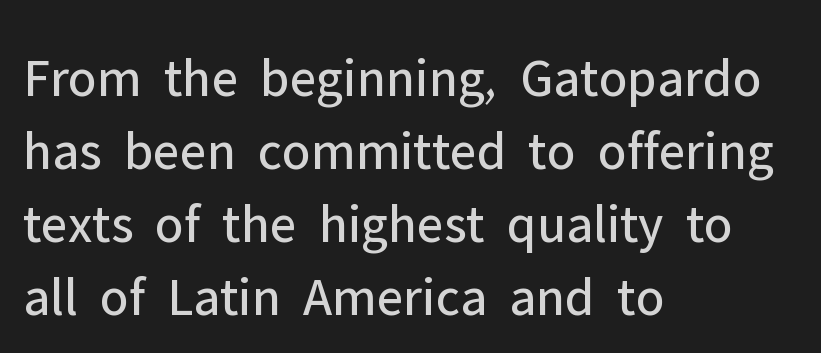
Q: Is the text bold? A: No.
Q: Is the text italic (slanted)? A: No, it is upright.
Q: Is the typeface a serif or a sans-serif typeface? A: Sans-serif.
Q: Is the text underlined? A: No.
Q: How is the paragraph aligned? A: Left-aligned.
Q: Is the spacing between letters normal or unusually wide? A: Normal.
Q: Is the spacing between lines tight, normal or loose? A: Normal.
Q: Width (condensed, normal, or wide)? A: Normal.
Q: Stroke contrast? A: Low.
Q: x-height? A: Medium.
Q: Monospaced? A: No.
